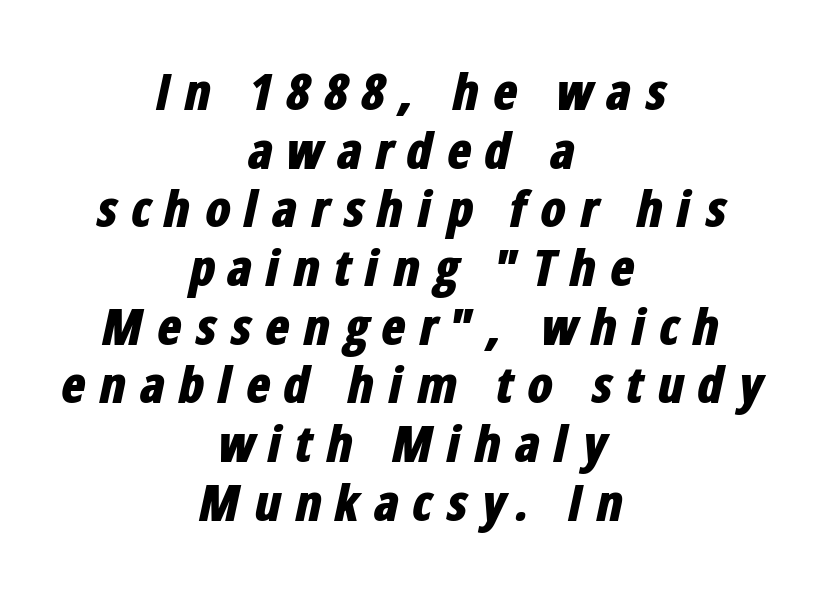
Is this a fixed-width face? No — the glyphs have proportional, varying widths. Characters are canted at an angle relative to the baseline's perpendicular. The rendering positions every line midway between the sides. The gap between lines stays unmarked. The designer dialed line spacing down below the default. Students, note that the glyphs here are deliberately spaced far apart.
